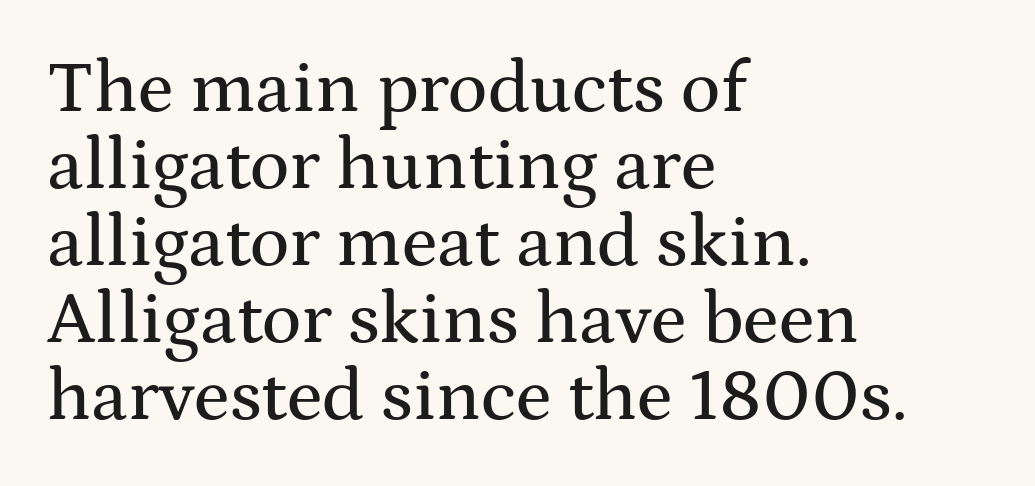
You could not count columns in this text — the font is proportionally spaced. The gap between lines stays unmarked. Characters follow at the spacing the type designer built in. To sum up the face: it has serifs. Characters remain perfectly vertical along every line. The designer dialed line spacing down below the default.
